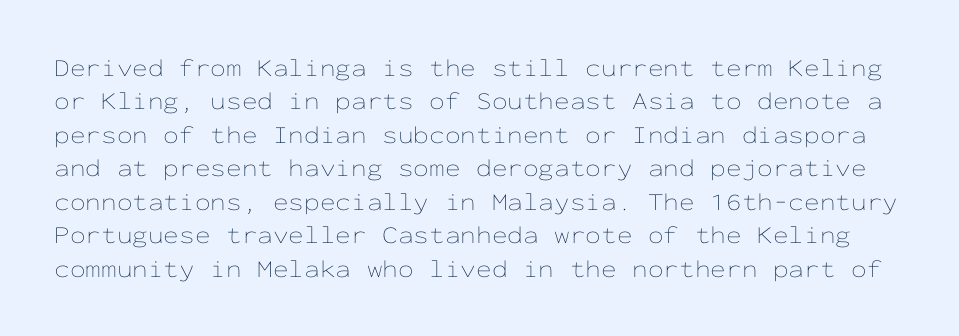
The image shows 25 px text type, upright; set normal line spacing (1.34x), normal letter spacing, not underlined.
